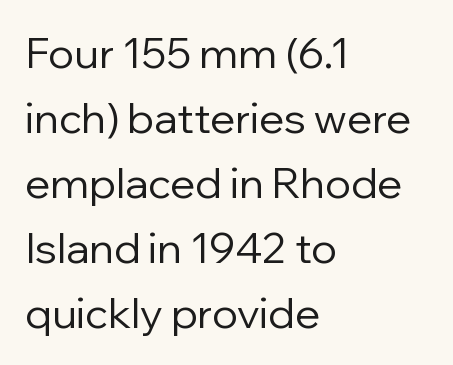
Q: Is the text bold? A: No.
Q: Is the text italic (slanted)? A: No, it is upright.
Q: Is the typeface a serif or a sans-serif typeface? A: Sans-serif.
Q: Is the text underlined? A: No.
Q: How is the paragraph aligned? A: Left-aligned.
Q: Is the spacing between letters normal or unusually wide? A: Normal.
Q: Is the spacing between lines tight, normal or loose? A: Normal.
Q: Width (condensed, normal, or wide)? A: Normal.
Q: Stroke contrast? A: Low.
Q: x-height? A: Medium.
Q: Monospaced? A: No.
